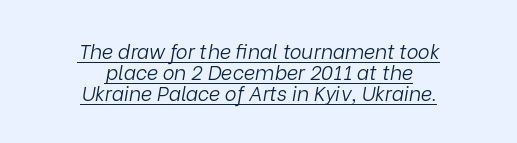
{"italic": "yes", "lean": "right", "slant_degrees": 9, "bold": "no", "underline": "yes", "align": "center", "line_spacing": "tight", "line_spacing_ratio": 1.06, "letter_spacing": "normal", "letter_spacing_em": 0.0, "glyph_px": 20}
